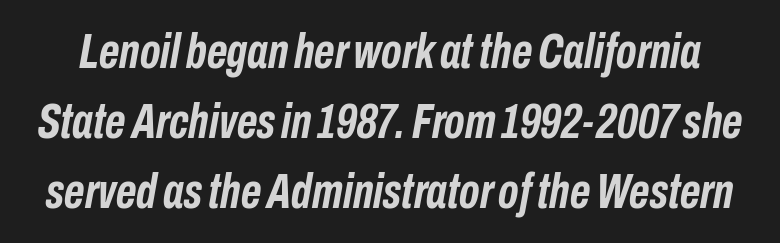
The specimen reads as italic at a glance. Descenders hang freely into open space. These lines are rendered in a variable-pitch font. Caption: standard tracking, unaltered. I'd describe the lettering as bold — thick and assertive.
